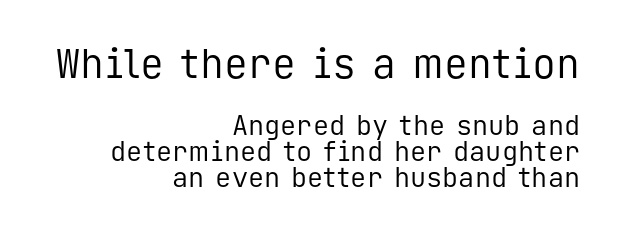
The image shows 40 px regular-weight sans-serif type, upright, monospaced; set right-aligned, tight line spacing (0.96x), normal letter spacing, not underlined; the first (top) block is 1.48x larger; low stroke contrast and a medium x-height.
